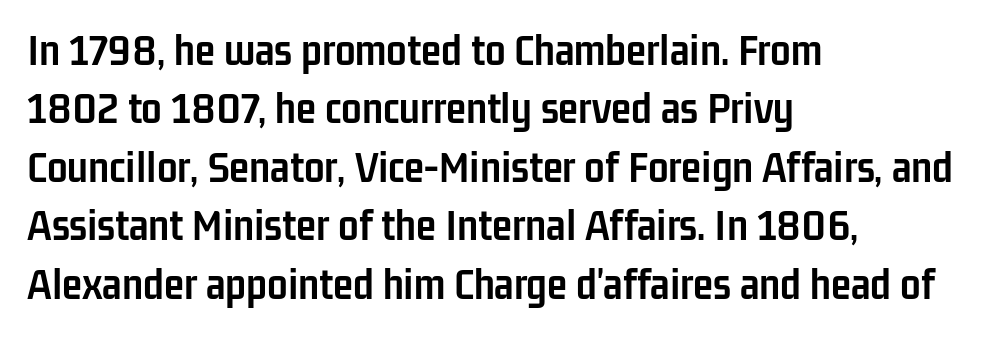
The sample has been set heavy, in full bold. Font category for this specimen: sans-serif. This sample is left-justified, so line endings fall wherever the words run out. In terms of leading, this rendering sits right in the middle. Type without underlining.
